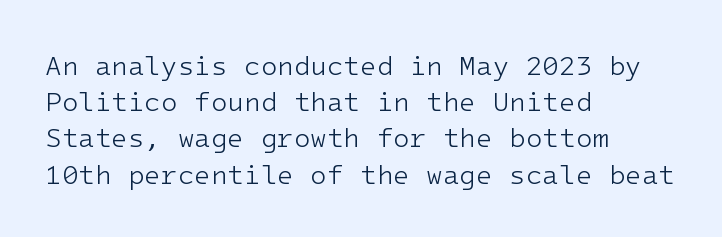
{"italic": "no", "bold": "no", "underline": "no", "align": "left", "line_spacing": "normal", "line_spacing_ratio": 1.34, "letter_spacing": "normal", "letter_spacing_em": 0.0, "glyph_px": 27}
